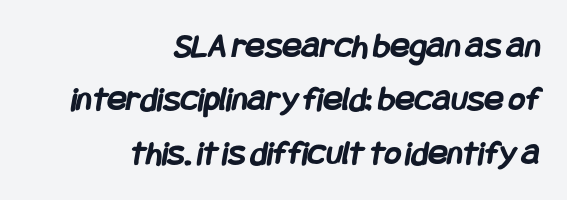
{"serif": "no", "bold": "yes", "weight": "semibold", "width": "condensed", "stroke_contrast": "low", "x_height": "large", "underline": "no", "align": "right", "line_spacing": "normal", "line_spacing_ratio": 1.48, "letter_spacing": "normal", "letter_spacing_em": 0.0, "glyph_px": 36}
